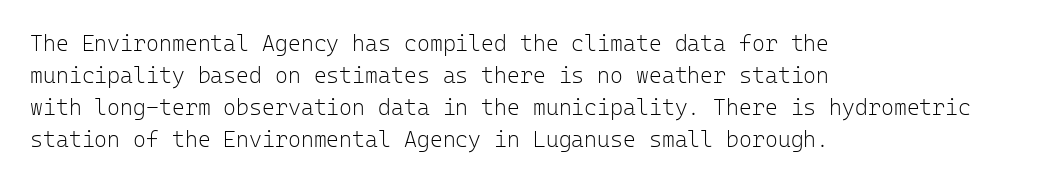
The image shows 22 px text type, upright; set left-aligned, normal line spacing (1.46x), normal letter spacing, not underlined.
